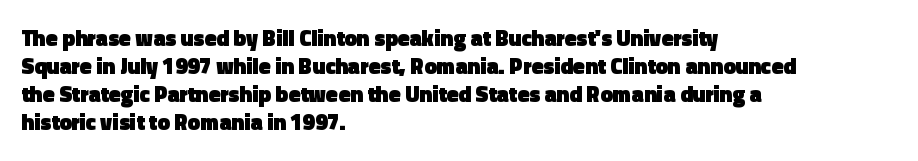
The image shows 22 px bold type, upright; set left-aligned, normal line spacing (1.28x), normal letter spacing, not underlined.
